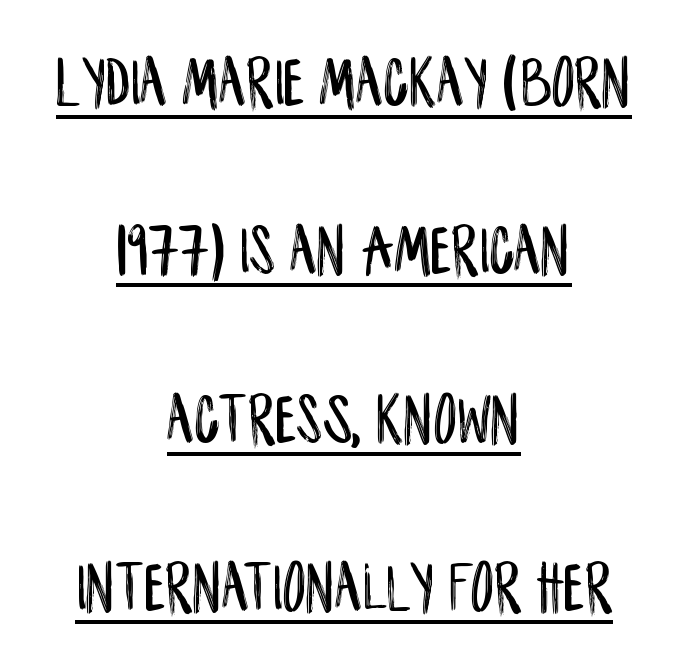
{"serif": "no", "italic": "no", "width": "condensed", "stroke_contrast": "low", "x_height": "large", "monospaced": "no", "underline": "yes", "align": "center", "line_spacing": "loose", "line_spacing_ratio": 2.34, "letter_spacing": "normal", "letter_spacing_em": 0.0, "glyph_px": 72}
